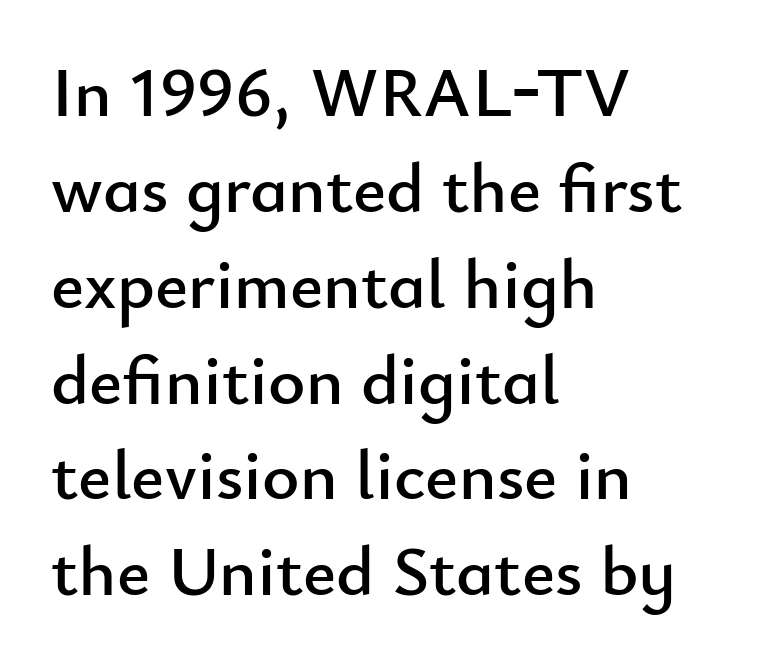
The type is set solid horizontally, with unmodified tracking. Compared with typical paragraphs, the rows here are spaced about the same. In terms of letterform style, serifs are entirely absent. Rule under the text: the space is simply empty.
